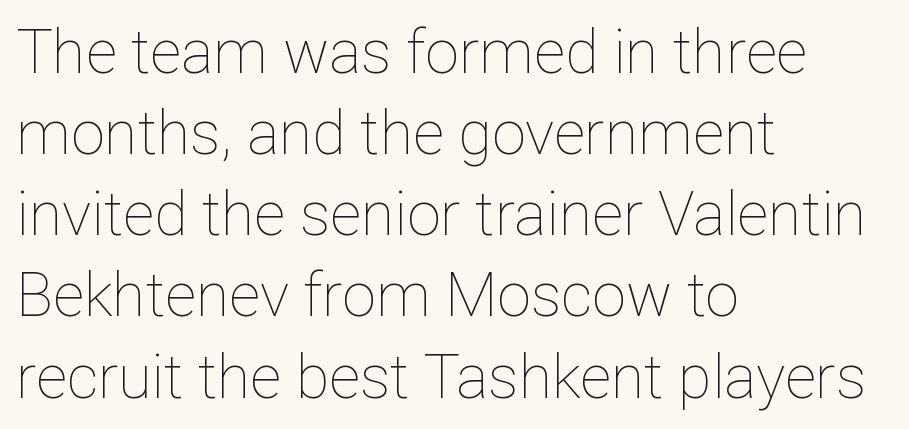
{"italic": "no", "bold": "no", "weight": "thin", "width": "normal", "stroke_contrast": "low", "x_height": "medium", "monospaced": "no", "underline": "no", "align": "left", "line_spacing": "normal", "line_spacing_ratio": 1.33, "letter_spacing": "normal", "letter_spacing_em": 0.0, "glyph_px": 61}
